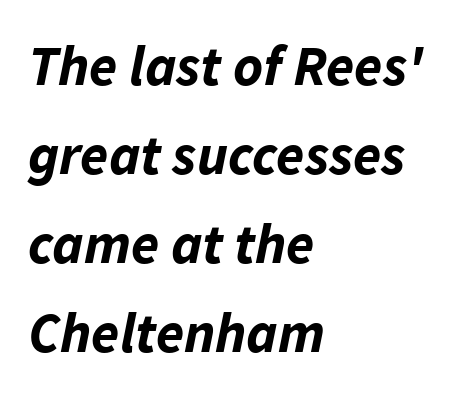
These lines stack with their left ends in a neat column. Quick note: italic. Each letter keeps its own natural width here, so spacing adapts to shape. On the weight axis this lands at bold, roughly 700. The space beneath each line is pristine and unruled. How are the letters spaced? Ordinarily, with no added tracking.
